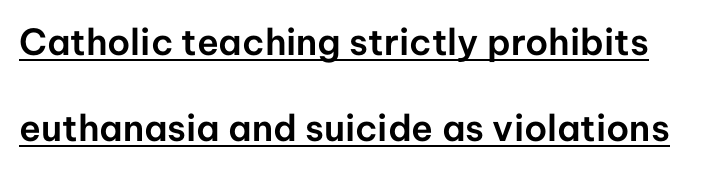
The passage shown stacks its lines with a broad gap. Stroke terminals: plain, sans-serif. Every stem runs plumb, perpendicular to the baseline. Quick note: underline on. Do the characters align in a grid? No, the font is proportional.
